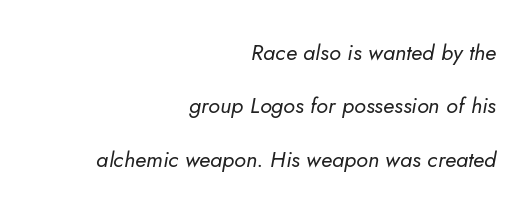
The image shows 22 px text type, italic (leaning right); set right-aligned, loose line spacing (2.43x), normal letter spacing, not underlined.
